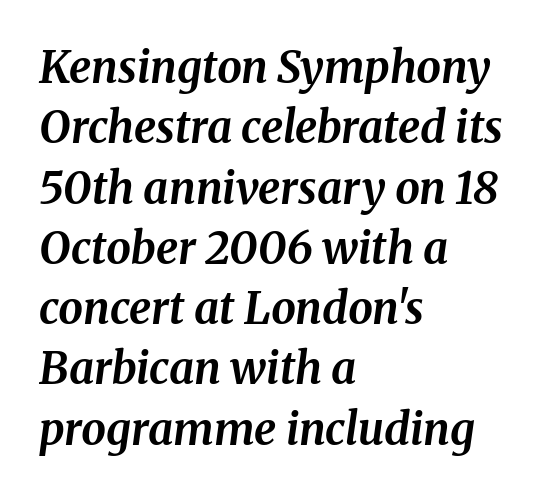
Q: Is the text bold? A: Yes.
Q: Is the text italic (slanted)? A: Yes, it leans right by about 8 degrees.
Q: Is the text underlined? A: No.
Q: How is the paragraph aligned? A: Left-aligned.
Q: Is the spacing between letters normal or unusually wide? A: Normal.
Q: Is the spacing between lines tight, normal or loose? A: Normal.
Q: Width (condensed, normal, or wide)? A: Normal.
Q: Stroke contrast? A: Medium.
Q: x-height? A: Medium.
Q: Monospaced? A: No.
